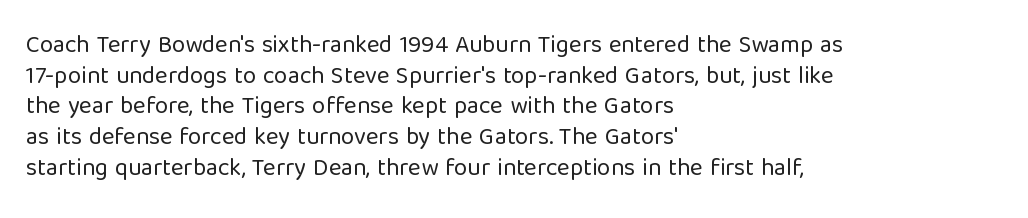
{"italic": "no", "bold": "no", "underline": "no", "align": "left", "line_spacing": "normal", "line_spacing_ratio": 1.28, "letter_spacing": "normal", "letter_spacing_em": 0.0, "glyph_px": 24}
